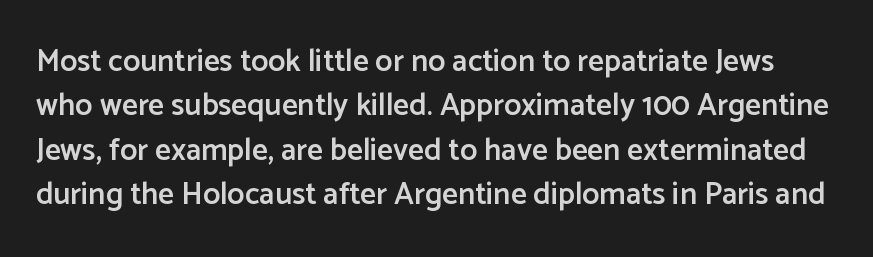
A somewhat darkened texture: the type is semibold rather than bold. Vertical strokes here are truly vertical. Tracking value appears to be zero — textbook default spacing. Each letter keeps its own natural width here, so spacing adapts to shape. The space directly below the letters is spotless. What kind of face is this? One without serifs — a sans.
